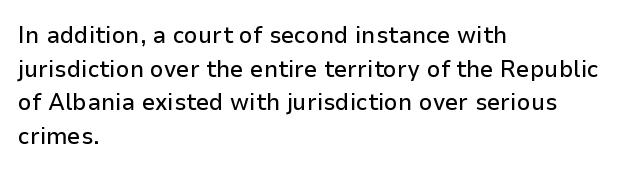
Leading matches the norm, producing a regular column. Every stem runs plumb, perpendicular to the baseline. Underline: absent. In CSS terms this would be text-align: left. Here the glyphs are tracked normally, forming tight word shapes.
